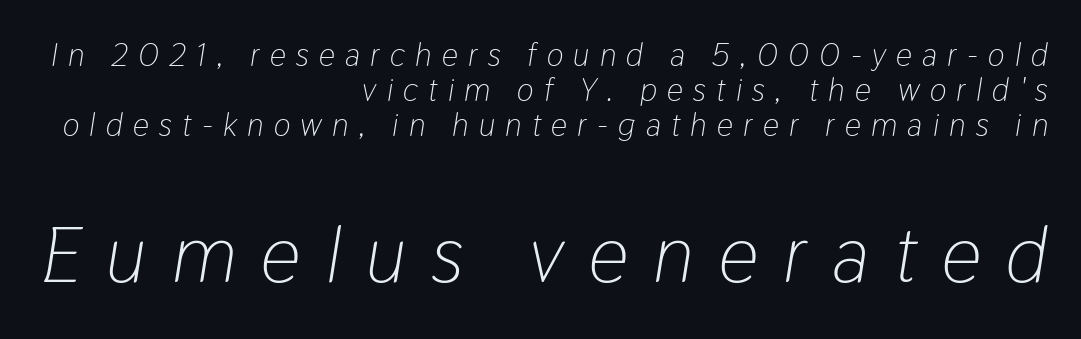
The strokes carry an ordinary text weight at most. Very little white space separates one row of letters from the next. Italic: yes, the glyphs are oblique. Typesetter's note — lower block bumped up in size, upper block left smaller. Reading down the block, your eye finds every line finishing at a fixed right position. The rendering uses natural spacing where letterforms have individual widths.
